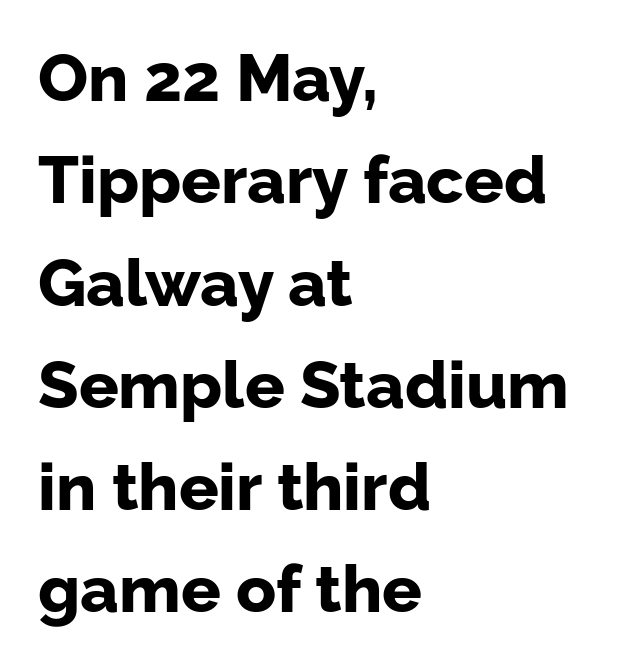
The image shows 66 px bold sans-serif type, upright; set left-aligned, normal line spacing (1.55x), normal letter spacing, not underlined; low stroke contrast and a medium x-height.
